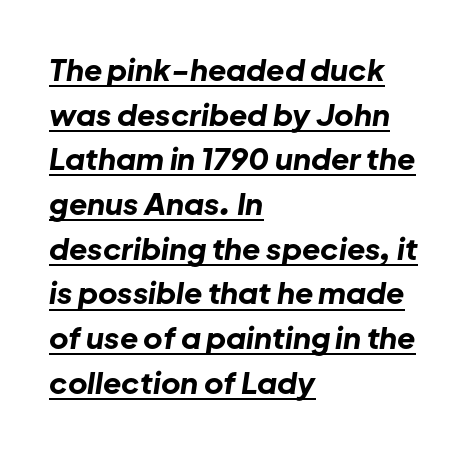
Q: Is the text bold? A: Yes.
Q: Is the text italic (slanted)? A: Yes, it leans right by about 8 degrees.
Q: Is the text underlined? A: Yes.
Q: How is the paragraph aligned? A: Left-aligned.
Q: Is the spacing between letters normal or unusually wide? A: Normal.
Q: Is the spacing between lines tight, normal or loose? A: Normal.
Q: Width (condensed, normal, or wide)? A: Normal.
Q: Stroke contrast? A: Low.
Q: x-height? A: Medium.
Q: Monospaced? A: No.
